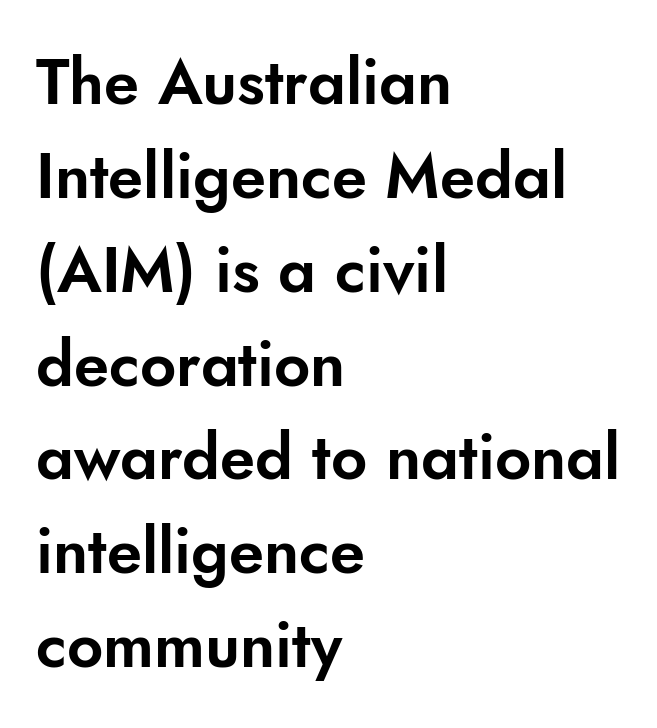
Q: Is the text italic (slanted)? A: No, it is upright.
Q: Is the typeface a serif or a sans-serif typeface? A: Sans-serif.
Q: Is the text underlined? A: No.
Q: How is the paragraph aligned? A: Left-aligned.
Q: Is the spacing between letters normal or unusually wide? A: Normal.
Q: Is the spacing between lines tight, normal or loose? A: Normal.
Q: Width (condensed, normal, or wide)? A: Normal.
Q: Stroke contrast? A: Low.
Q: x-height? A: Small.
Q: Monospaced? A: No.
